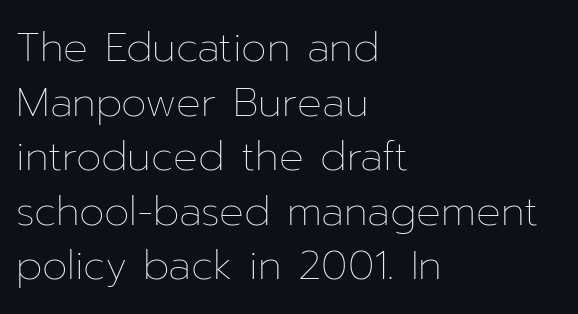
The image shows 41 px thin type, upright; set left-aligned, normal line spacing (1.33x), normal letter spacing, not underlined; low stroke contrast and a medium x-height.
